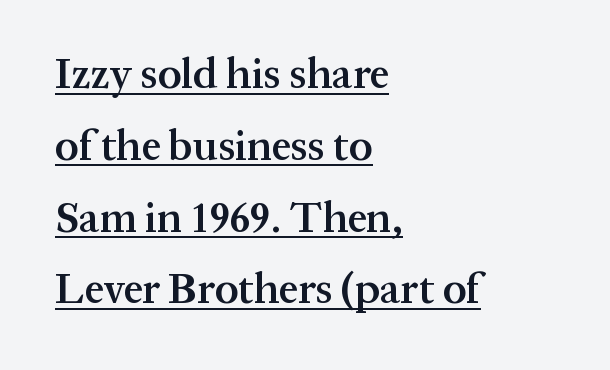
The image shows 43 px semibold serif type, upright; set left-aligned, normal line spacing (1.67x), normal letter spacing, underlined; medium stroke contrast and a medium x-height.
